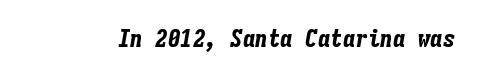
{"italic": "yes", "lean": "right", "slant_degrees": 9, "bold": "yes", "underline": "no", "letter_spacing": "normal", "letter_spacing_em": 0.0, "glyph_px": 25}
